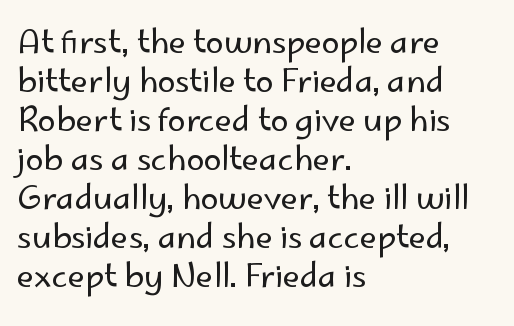
You could not count columns in this text — the font is proportionally spaced. All the whitespace from short lines collects on the right. Letters rest on an invisible, unmarked baseline. The passage shown is not bold in any degree. Grotesque or geometric, the face here clearly has no serifs.
